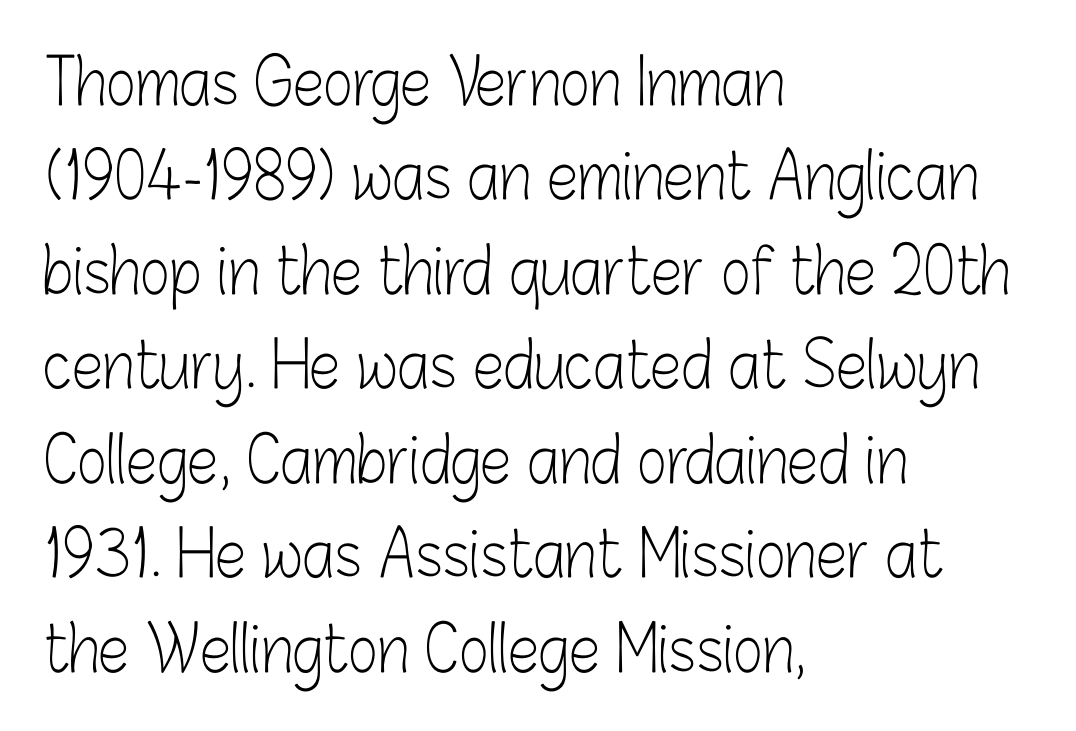
{"serif": "no", "italic": "no", "bold": "no", "weight": "light", "width": "condensed", "stroke_contrast": "low", "x_height": "medium", "monospaced": "no", "underline": "no", "align": "left", "line_spacing": "normal", "line_spacing_ratio": 1.5, "letter_spacing": "normal", "letter_spacing_em": 0.0, "glyph_px": 63}
